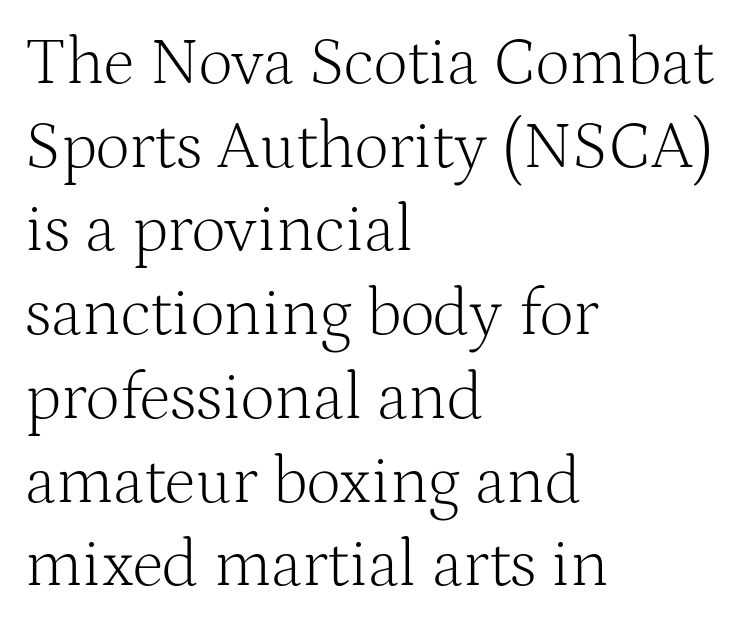
Is the block centered? No — it sits flush against the left margin. The letters advance in unequal steps, a hallmark of proportional type. A clean baseline with only descenders dipping below it. These lines are composed in type with serifs. Nothing unusual about the tracking: characters are spaced as the font intends. When letters stand straight like this, we call the style roman or upright.
